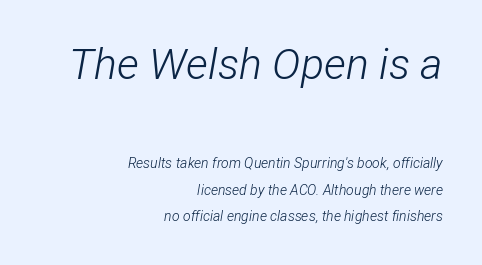
The more generous point size was reserved for the upper chunk. The strokes carry an ordinary text weight at most. This rendering leaves character spacing at its baseline value. The lines in this sample share a right terminus and differ only in where they begin.
